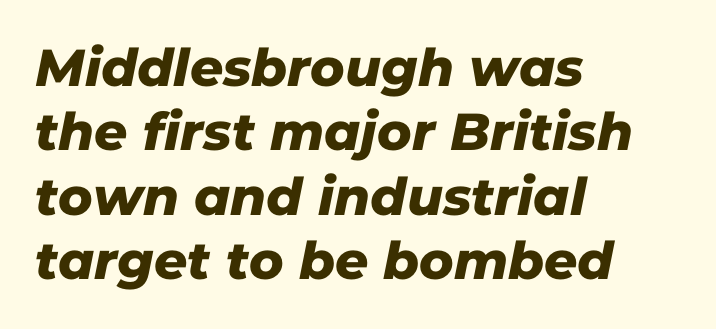
Q: Is the typeface a serif or a sans-serif typeface? A: Sans-serif.
Q: Is the text underlined? A: No.
Q: How is the paragraph aligned? A: Left-aligned.
Q: Is the spacing between letters normal or unusually wide? A: Normal.
Q: Width (condensed, normal, or wide)? A: Normal.
Q: Stroke contrast? A: Low.
Q: x-height? A: Medium.
Q: Monospaced? A: No.
